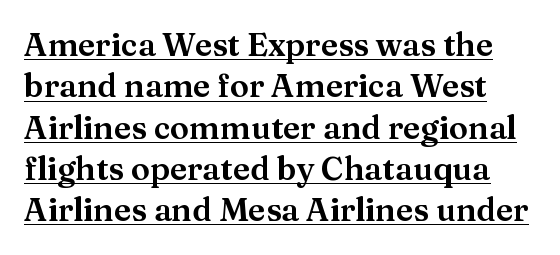
Spacing verdict: proportional, widths tailored to each character. Note: serifs present on the glyphs. Honestly, the row spacing looks completely unremarkable. Vertical strokes here are truly vertical. Here the glyphs are tracked normally, forming tight word shapes. Caption: lettering with a line underneath.
